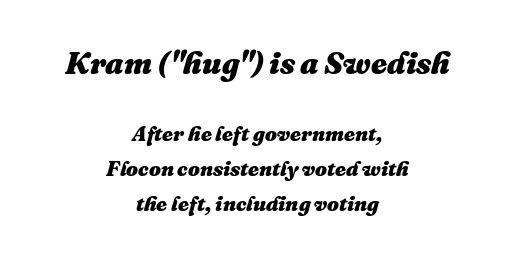
Typesetter's note: full bold, strokes at maximum text heaviness. Italic? Definitely — the glyphs are oblique. The passage shown stacks its lines at a standard gap. One-word summary of the alignment: center.
